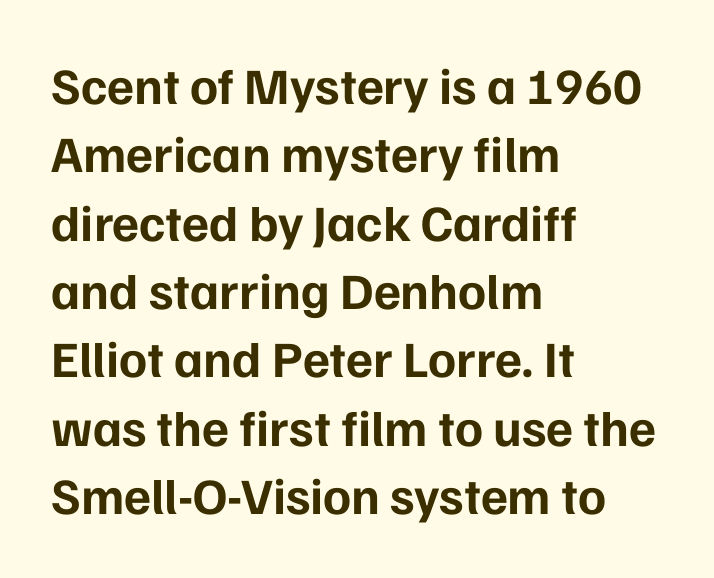
{"serif": "no", "italic": "no", "bold": "yes", "weight": "bold", "width": "normal", "stroke_contrast": "low", "x_height": "medium", "monospaced": "no", "underline": "no", "align": "left", "line_spacing": "normal", "line_spacing_ratio": 1.34, "letter_spacing": "normal", "letter_spacing_em": 0.0, "glyph_px": 51}
